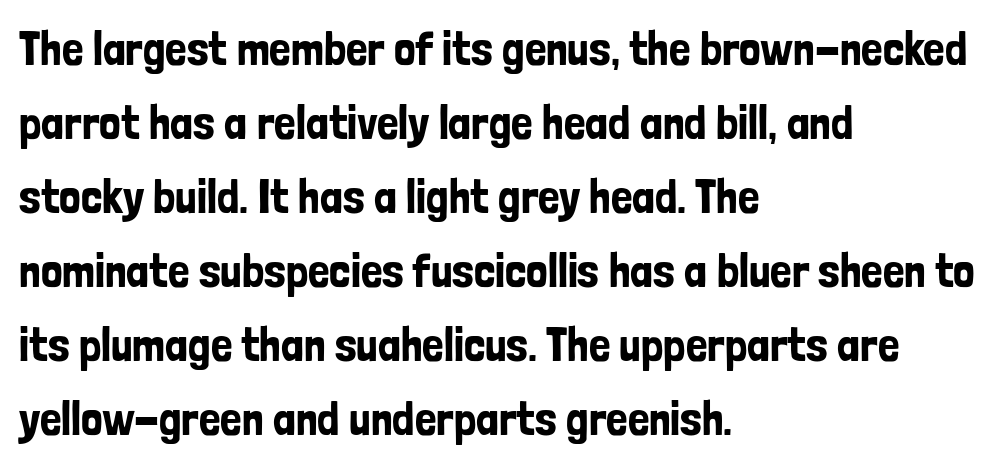
In CSS terms this would be text-align: left. The letters sit at their default tracking, neither squeezed nor spread. This is sans-serif lettering, the kind often seen on screens and signage. Descenders are the only things crossing below the line. Note the varied advance widths — an 'i' is clearly narrower than an 'm'.
